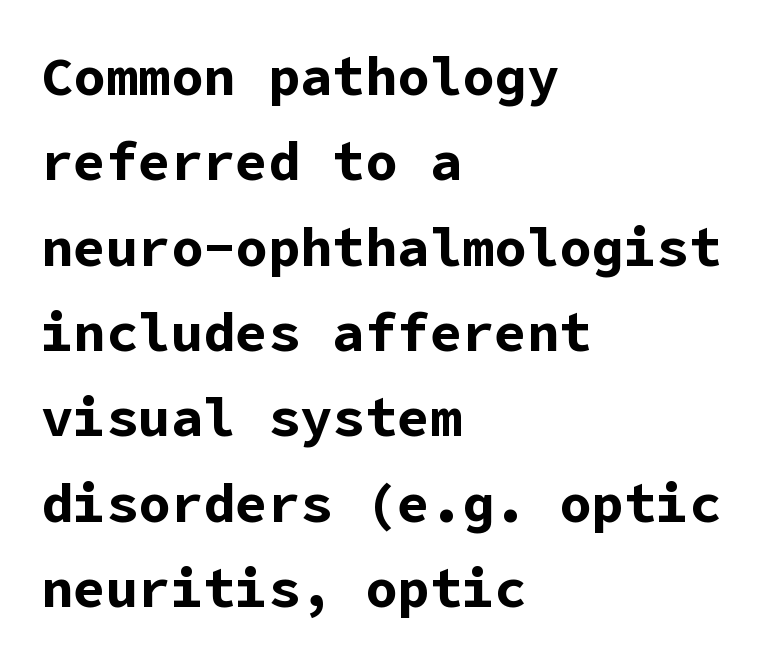
The image shows 54 px bold sans-serif type, upright; set left-aligned, normal line spacing (1.58x), normal letter spacing, not underlined; low stroke contrast and a medium x-height.
